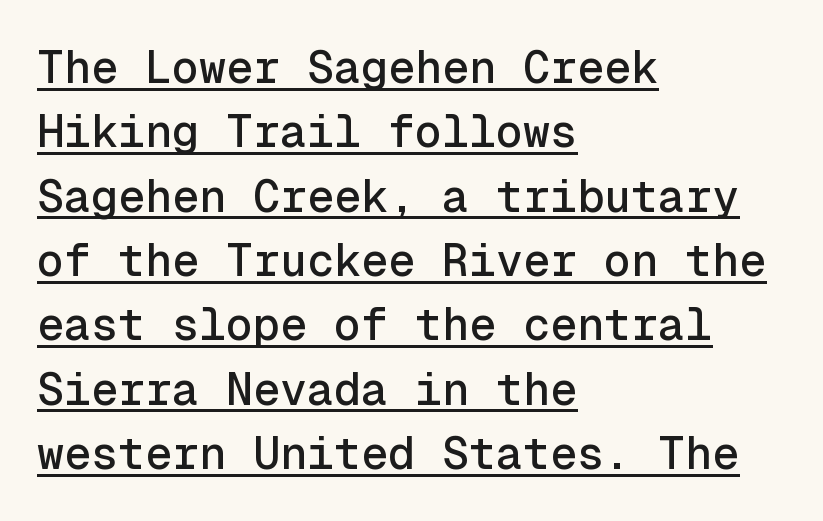
Visually the block forms a straight wall on the left and a jagged coastline on the right. The font's upright variant was chosen for this text. Descenders here cross a horizontal rule under the line. Spacing verdict: monospaced, one width for all characters. Leading: standard.
